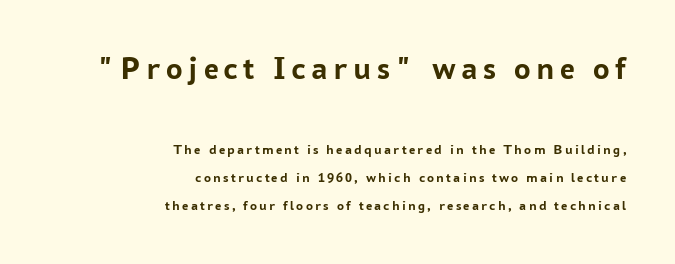
{"serif": "no", "italic": "no", "bold": "yes", "weight": "semibold", "width": "normal", "stroke_contrast": "low", "x_height": "medium", "monospaced": "no", "underline": "no", "align": "right", "line_spacing": "loose", "line_spacing_ratio": 2.0, "larger_block": "first", "size_ratio": 2.36, "glyph_px": 33}
